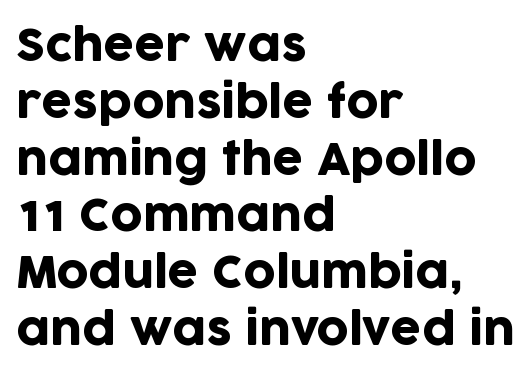
The image shows 44 px sans-serif type, upright; set left-aligned, normal line spacing (1.29x), normal letter spacing, not underlined; low stroke contrast and a large x-height.
